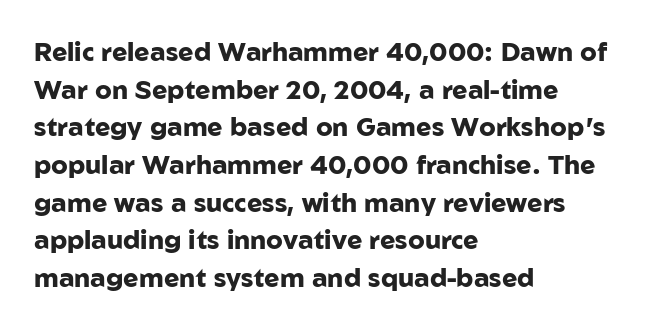
Q: Is the text bold? A: Yes.
Q: Is the text italic (slanted)? A: No, it is upright.
Q: Is the text underlined? A: No.
Q: How is the paragraph aligned? A: Left-aligned.
Q: Is the spacing between letters normal or unusually wide? A: Normal.
Q: Is the spacing between lines tight, normal or loose? A: Normal.
